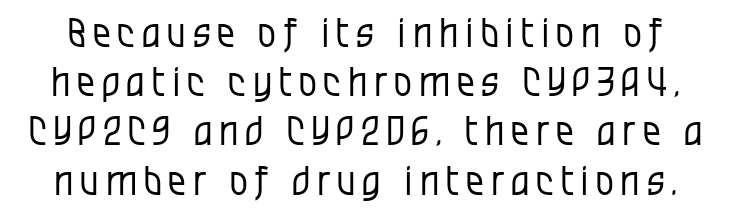
Q: Is the text bold? A: No.
Q: Is the text italic (slanted)? A: No, it is upright.
Q: Is the typeface a serif or a sans-serif typeface? A: Sans-serif.
Q: Is the text underlined? A: No.
Q: Width (condensed, normal, or wide)? A: Condensed.
Q: Stroke contrast? A: Low.
Q: x-height? A: Large.
Q: Monospaced? A: No.
